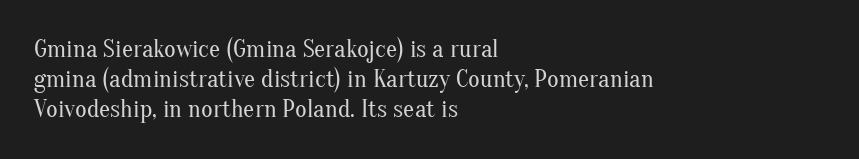
{"italic": "no", "bold": "no", "underline": "no", "align": "left", "line_spacing_ratio": 1.21, "letter_spacing": "normal", "letter_spacing_em": 0.0, "glyph_px": 25}
